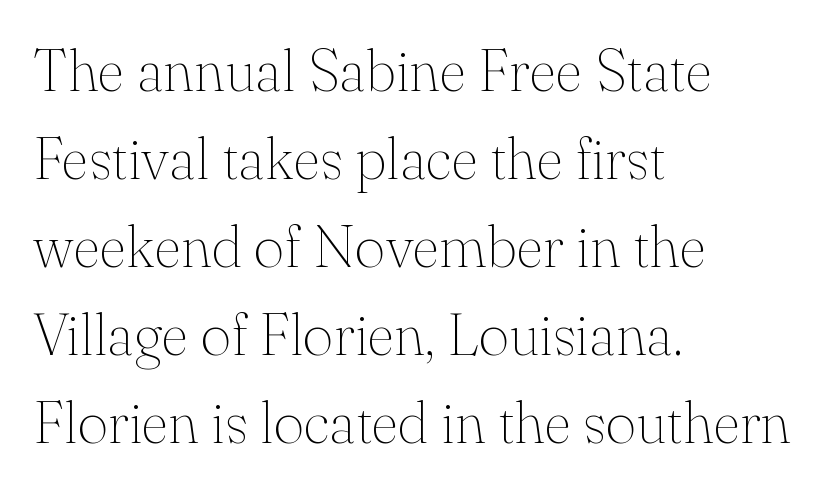
The baseline area is clear. Type style note: has serifs. Where is the straight margin? On the left. If you measured baseline to baseline, you'd find a middling distance. The lettering stays uniformly vertical, giving the passage a roman look. The letterforms sit shoulder to shoulder at normal distance.
